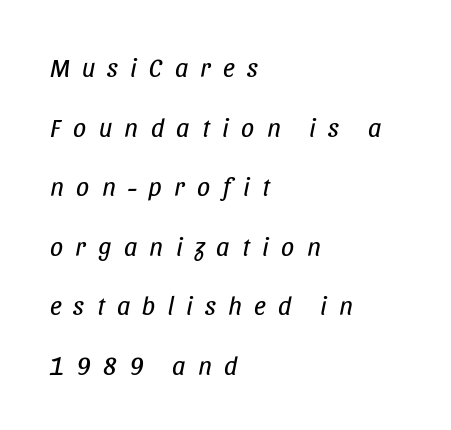
Letter spacing: wide. Looking at the ascenders, they clearly lean. The cut favours lightness, reaching ordinary text weight at its darkest. The space between consecutive lines is lavish. Layout note: lines flush left. Type without underlining.
